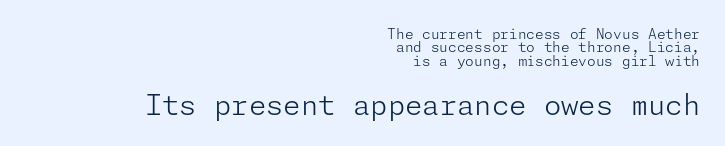
{"serif": "no", "italic": "no", "bold": "no", "weight": "light", "width": "normal", "stroke_contrast": "low", "x_height": "medium", "underline": "no", "align": "right", "line_spacing": "tight", "line_spacing_ratio": 0.96, "letter_spacing": "normal", "letter_spacing_em": 0.0, "larger_block": "second", "size_ratio": 2.0, "glyph_px": 28}
